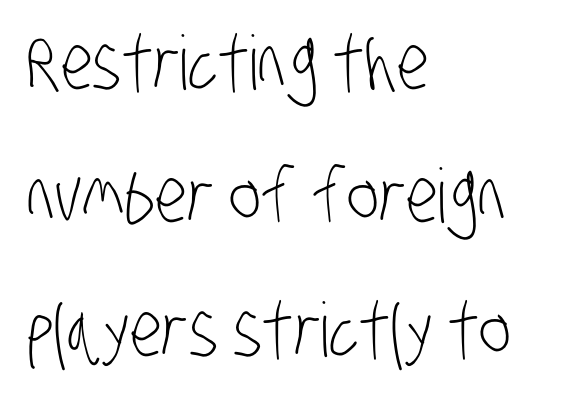
In terms of letterform style, serifs are entirely absent. Caption: multi-line text, flush left, ragged right. The rendering uses natural spacing where letterforms have individual widths. These lines keep a tight, regular rhythm from letter to letter.
